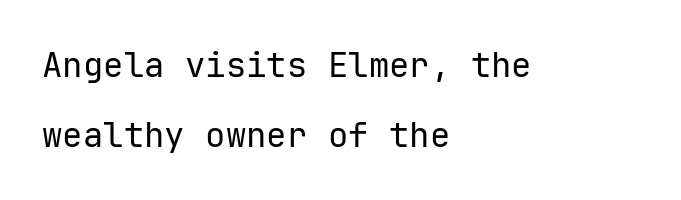
The image shows 34 px regular-weight sans-serif type, upright, monospaced; set left-aligned, loose line spacing (2.05x), normal letter spacing, not underlined; low stroke contrast and a medium x-height.
